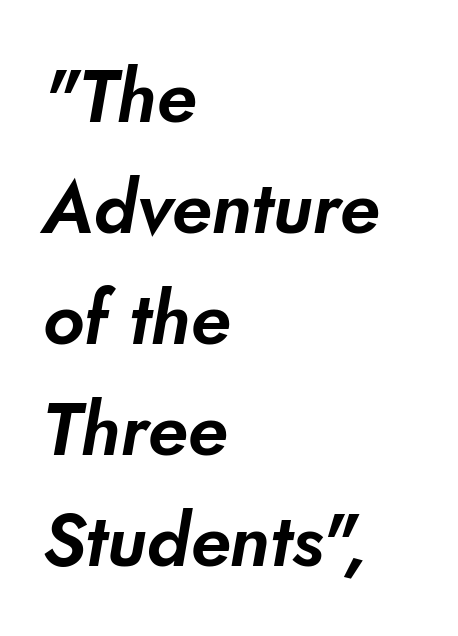
The image shows 74 px sans-serif type; set left-aligned, normal line spacing (1.5x), normal letter spacing, not underlined; low stroke contrast and a small x-height.
